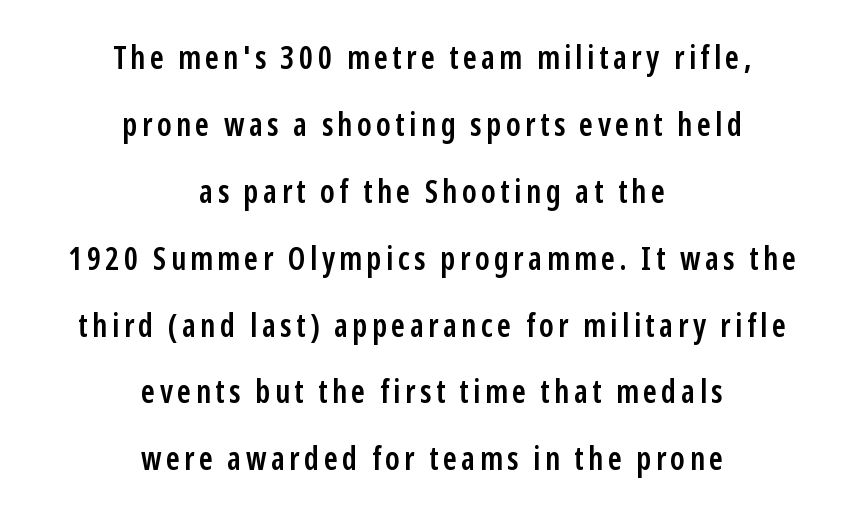
{"serif": "no", "italic": "no", "bold": "semi", "weight": "semibold", "width": "condensed", "stroke_contrast": "low", "x_height": "medium", "monospaced": "no", "underline": "no", "align": "center", "line_spacing": "loose", "line_spacing_ratio": 2.09, "glyph_px": 32}
